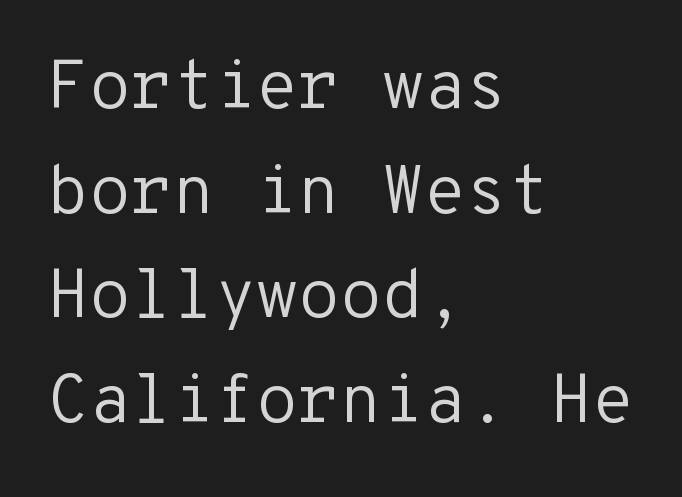
Nobody drew a line under any word here. Each new line begins a customary step beneath the previous one. The rendering uses typewriter-style spacing with identical character cells. The rendering shows plain stroke endings on the letterforms — a sans-serif design. The strokes are not fattened; the text isn't bold. Does the copy run flush right? No — it runs flush left.
